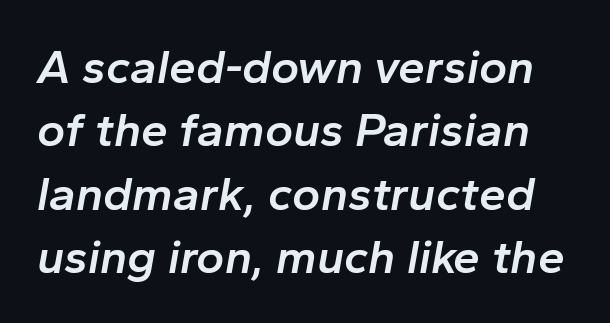
Q: Is the text bold? A: Semi-bold.
Q: Is the text italic (slanted)? A: Yes, it leans right by about 10 degrees.
Q: Is the text underlined? A: No.
Q: Is the spacing between letters normal or unusually wide? A: Normal.
Q: Is the spacing between lines tight, normal or loose? A: Normal.
Q: Width (condensed, normal, or wide)? A: Normal.
Q: Stroke contrast? A: Low.
Q: x-height? A: Medium.
Q: Monospaced? A: No.
